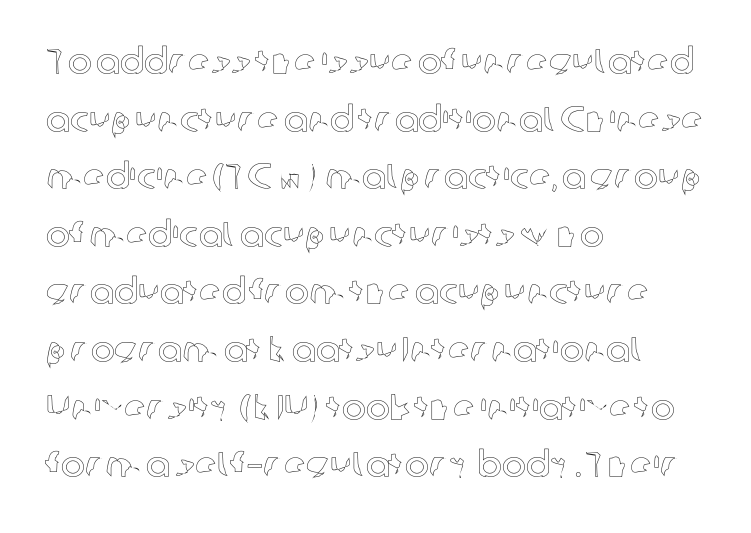
The image shows 36 px text type, upright; set left-aligned, normal line spacing (1.6x), normal letter spacing, not underlined; a medium x-height.
